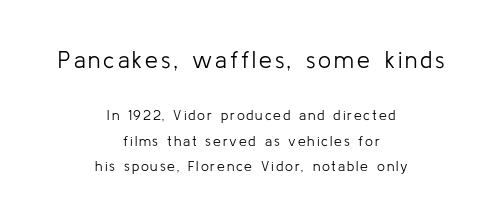
{"italic": "no", "bold": "no", "underline": "no", "align": "center", "line_spacing_ratio": 1.82, "larger_block": "first", "size_ratio": 1.64, "glyph_px": 23}
